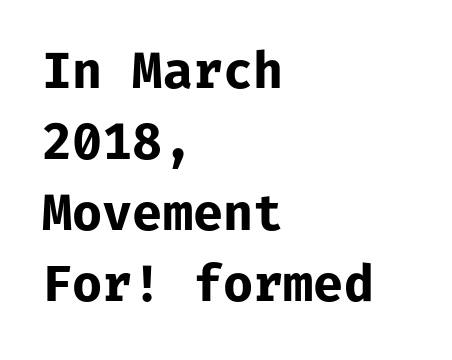
{"serif": "no", "italic": "no", "bold": "yes", "weight": "bold", "width": "normal", "stroke_contrast": "low", "x_height": "medium", "monospaced": "yes", "underline": "no", "align": "left", "line_spacing": "normal", "line_spacing_ratio": 1.45, "letter_spacing": "normal", "letter_spacing_em": 0.0, "glyph_px": 49}
